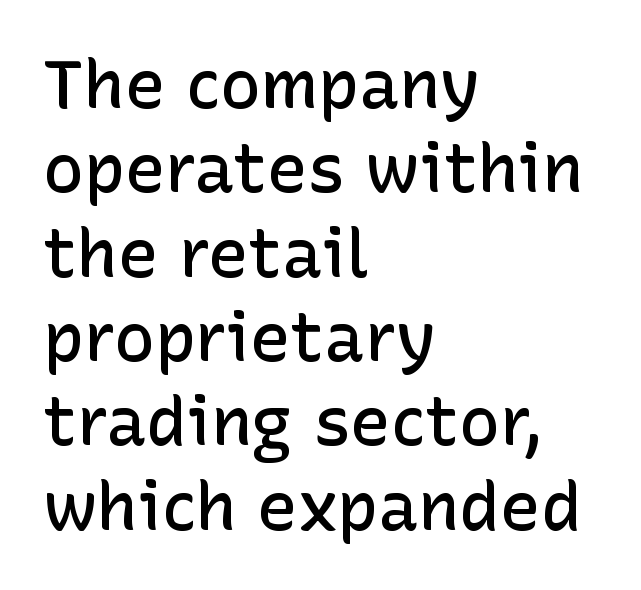
To sum up the face: it is a sans, with no serifs. Horizontal alignment here is leftward, the default for most running prose. Do the characters align in a grid? No, the font is proportional. Every letter is mildly thick-stroked: semibold rather than bold. The words here are not underlined. Honestly, the letter spacing is just normal — you wouldn't notice it.
